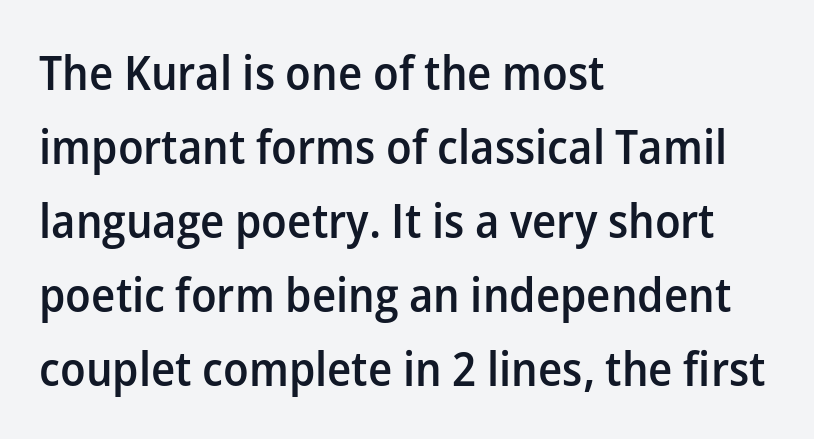
Alignment: flush left. The rows are spaced the way most documents space them. Is this a sans? Yes — the strokes have no serifs. This sample uses plain, unmodified letter spacing.
